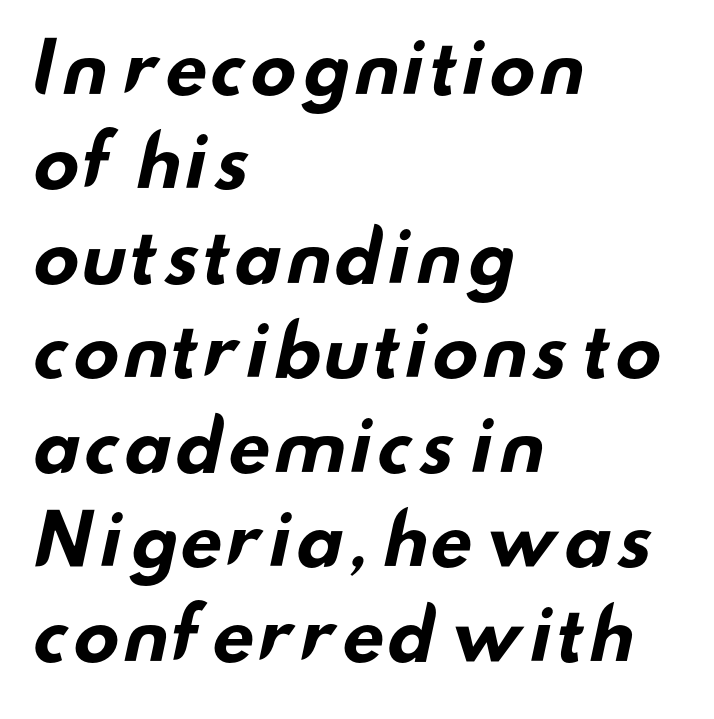
The image shows 70 px bold, wide sans-serif type; set left-aligned, normal line spacing (1.35x), normal letter spacing, not underlined; low stroke contrast and a small x-height.
